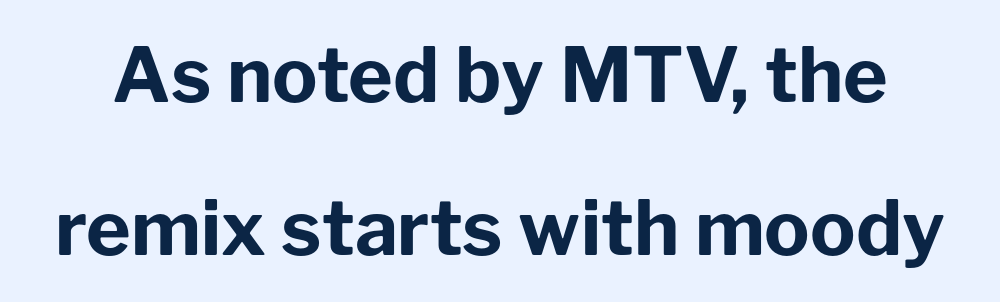
Note the varied advance widths — an 'i' is clearly narrower than an 'm'. Clear beneath every line of the passage. The designer dialed line spacing up above the default. Nothing sits at the stroke ends, so this counts as sans-serif. Observe the ordinary spacing: letters are neighbours, not strangers. Look at the stroke-to-counter ratio: heavy, a bold.
